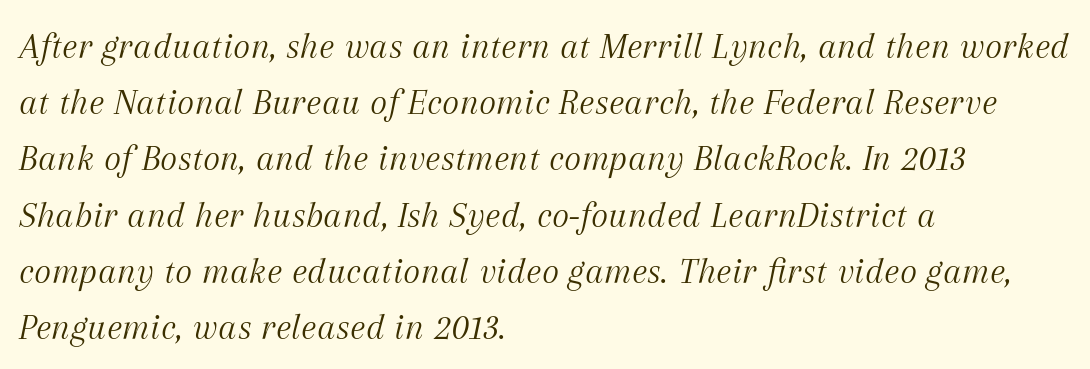
{"serif": "yes", "italic": "yes", "lean": "right", "slant_degrees": 12, "bold": "no", "weight": "light", "width": "normal", "stroke_contrast": "medium", "x_height": "medium", "monospaced": "no", "underline": "no", "align": "left", "line_spacing": "normal", "line_spacing_ratio": 1.52, "letter_spacing": "normal", "letter_spacing_em": 0.0, "glyph_px": 37}
